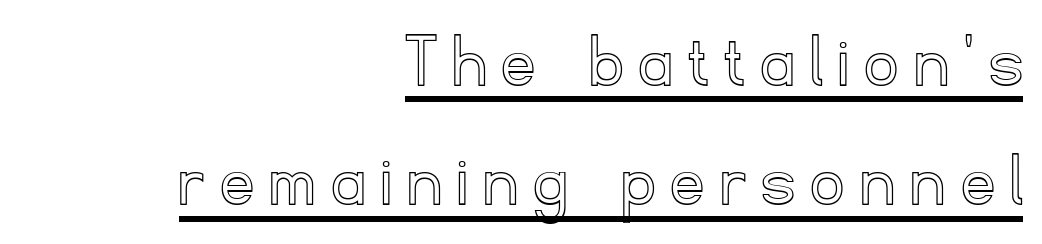
Q: Is the text italic (slanted)? A: No, it is upright.
Q: Is the text underlined? A: Yes.
Q: How is the paragraph aligned? A: Right-aligned.
Q: Is the spacing between letters normal or unusually wide? A: Unusually wide.
Q: Is the spacing between lines tight, normal or loose? A: Normal.
Q: Width (condensed, normal, or wide)? A: Normal.
Q: x-height? A: Small.
Q: Monospaced? A: No.
